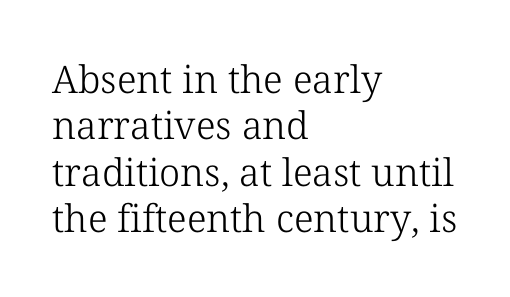
The characters are drawn with everyday or finer stroke widths. Unmarked baselines from the first word to the last. I'd call this a serif setting — the letters wear small feet. Reading down the block, your eye returns to a fixed left position each line. The face used here is proportionally spaced, like ordinary book or web type. What stands out about the letter spacing? Nothing — it is the standard amount.
